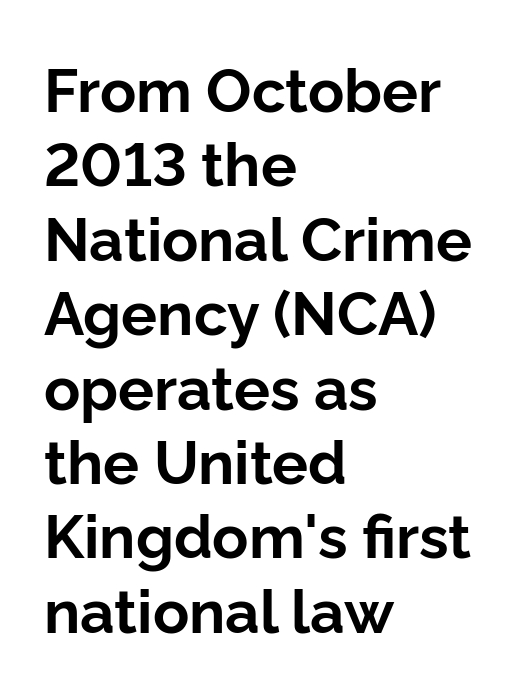
The image shows 60 px bold sans-serif type, upright; set left-aligned, line spacing 1.24x, normal letter spacing, not underlined; low stroke contrast and a medium x-height.
